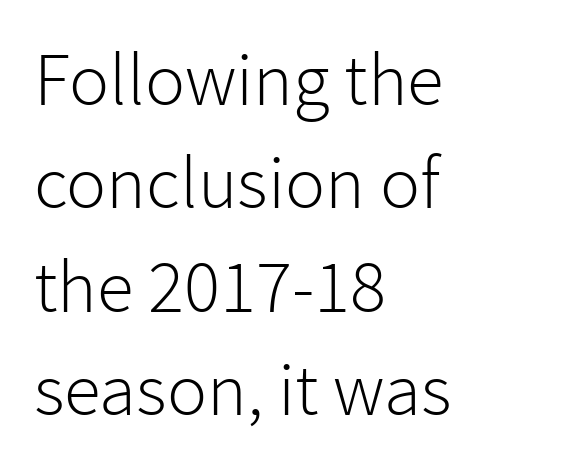
{"serif": "no", "italic": "no", "bold": "no", "weight": "light", "width": "normal", "stroke_contrast": "low", "x_height": "medium", "monospaced": "no", "underline": "no", "align": "left", "line_spacing": "normal", "line_spacing_ratio": 1.38, "letter_spacing": "normal", "letter_spacing_em": 0.0, "glyph_px": 75}
